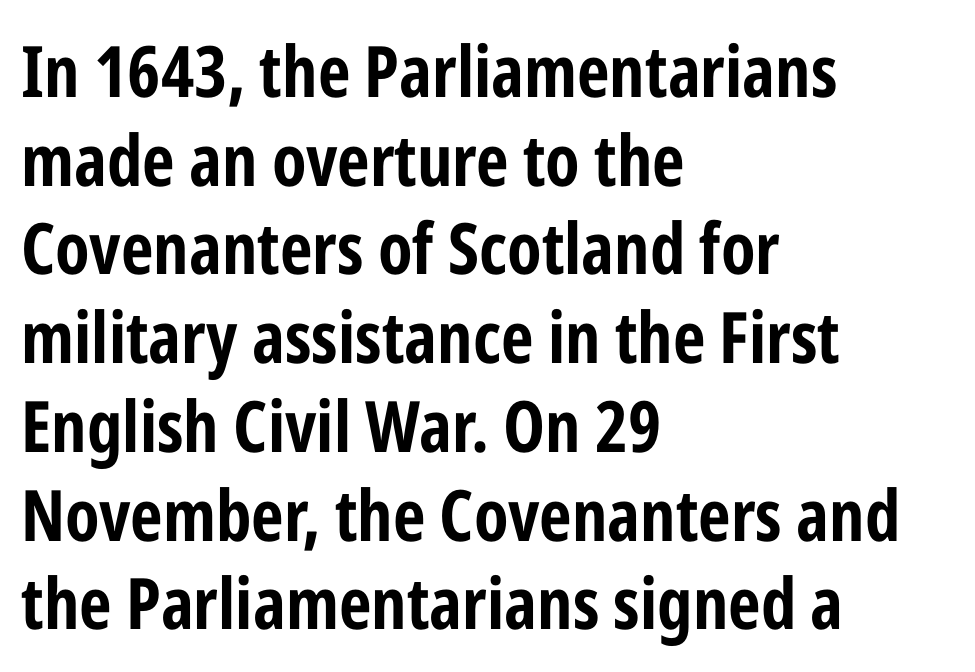
The gaps between neighbouring characters are ordinary and unremarkable. These lines were composed using upright roman letters. Nothing sits at the stroke ends, so this counts as sans-serif. Here the designer chose a conventional face with non-uniform glyph widths.
